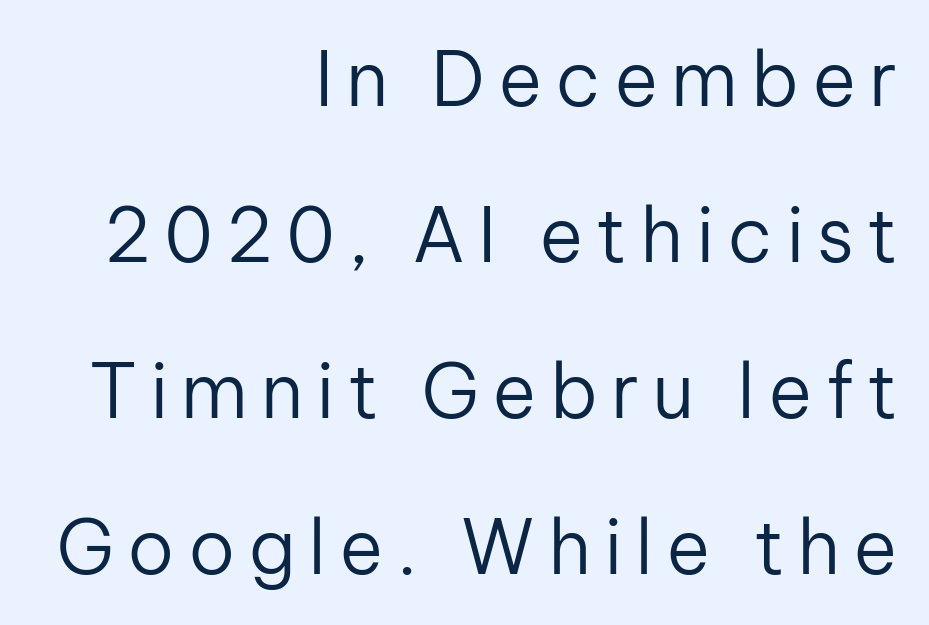
Descender tails drop into unmarked territory. You could fit nearly another row in the gap between these rows. You could not count columns in this text — the font is proportionally spaced. This sample uses a sans-serif face.
